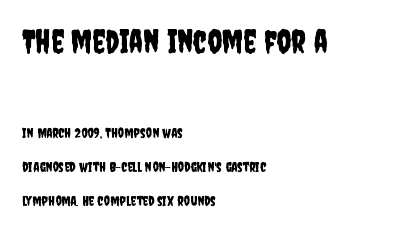
Q: Is the text italic (slanted)? A: No, it is upright.
Q: Is the typeface a serif or a sans-serif typeface? A: Sans-serif.
Q: Is the text underlined? A: No.
Q: How is the paragraph aligned? A: Left-aligned.
Q: Is the spacing between letters normal or unusually wide? A: Normal.
Q: Is the spacing between lines tight, normal or loose? A: Loose.
Q: Which block of text is set in a larger size, the first (top) or the second (bottom)? A: The first (top) one.
Q: Width (condensed, normal, or wide)? A: Condensed.
Q: Stroke contrast? A: Low.
Q: x-height? A: Large.
Q: Monospaced? A: No.
